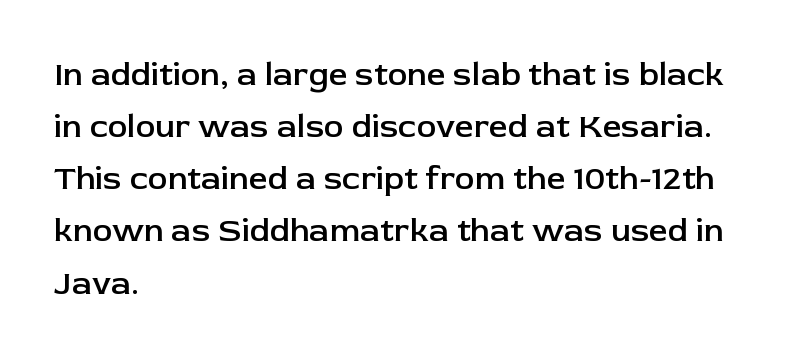
Q: Is the text bold? A: Semi-bold.
Q: Is the text italic (slanted)? A: No, it is upright.
Q: Is the typeface a serif or a sans-serif typeface? A: Sans-serif.
Q: Is the text underlined? A: No.
Q: How is the paragraph aligned? A: Left-aligned.
Q: Is the spacing between letters normal or unusually wide? A: Normal.
Q: Is the spacing between lines tight, normal or loose? A: Normal.
Q: Width (condensed, normal, or wide)? A: Normal.
Q: Stroke contrast? A: Low.
Q: x-height? A: Medium.
Q: Monospaced? A: No.
